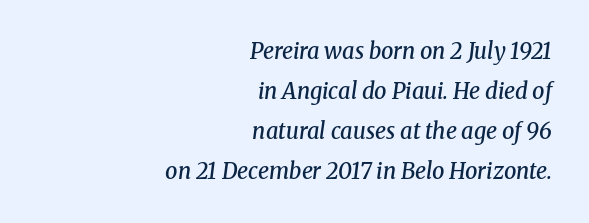
The image shows 22 px text type, italic (leaning right); set right-aligned, line spacing 1.82x, normal letter spacing, not underlined.
